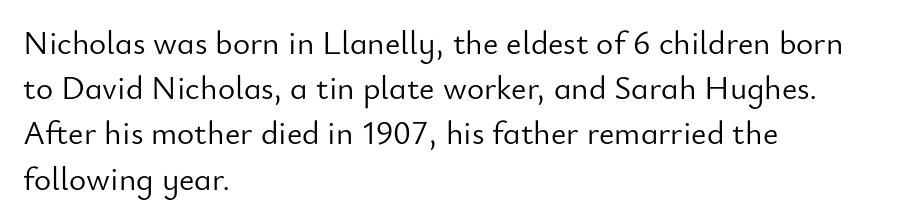
{"serif": "no", "italic": "no", "bold": "no", "weight": "light", "width": "normal", "stroke_contrast": "low", "x_height": "small", "monospaced": "no", "underline": "no", "align": "left", "line_spacing": "normal", "line_spacing_ratio": 1.37, "letter_spacing": "normal", "letter_spacing_em": 0.0, "glyph_px": 33}
